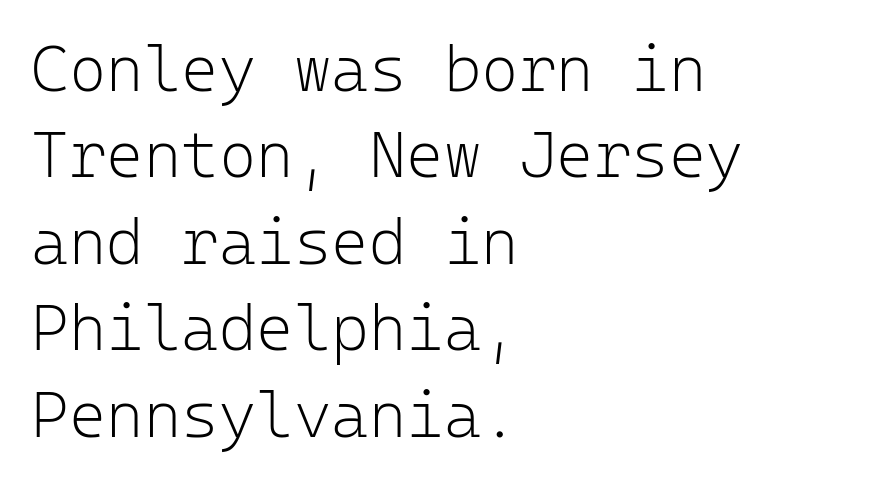
The letterforms sit shoulder to shoulder at normal distance. This block has exactly the height ordinary leading produces. Descender tails drop into unmarked territory. Typeset ragged right — the left edge is the straight one. No italicization has been applied; the sample stays upright.
